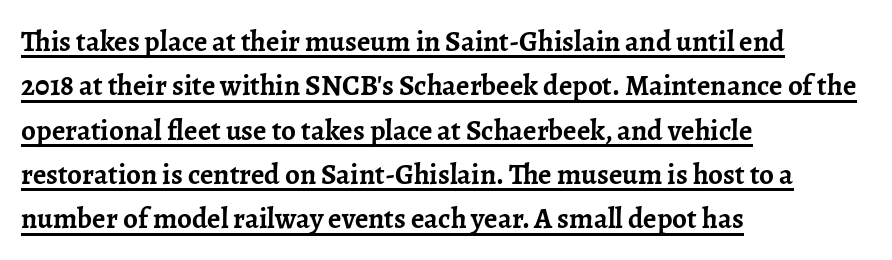
{"serif": "yes", "italic": "no", "bold": "yes", "weight": "semibold", "width": "normal", "stroke_contrast": "low", "x_height": "medium", "monospaced": "no", "underline": "yes", "align": "left", "line_spacing": "normal", "line_spacing_ratio": 1.53, "letter_spacing": "normal", "letter_spacing_em": 0.0, "glyph_px": 29}
